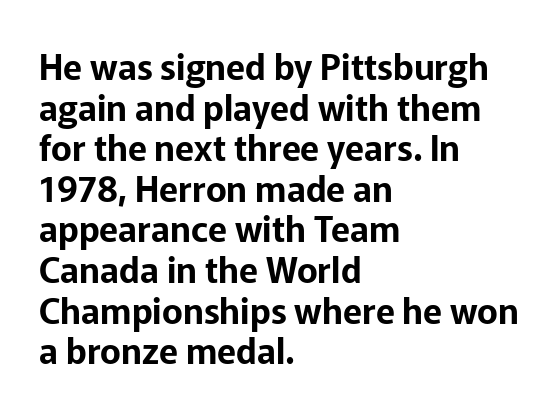
The image shows 35 px sans-serif type, upright; set left-aligned, line spacing 1.16x, normal letter spacing, not underlined; low stroke contrast and a medium x-height.
